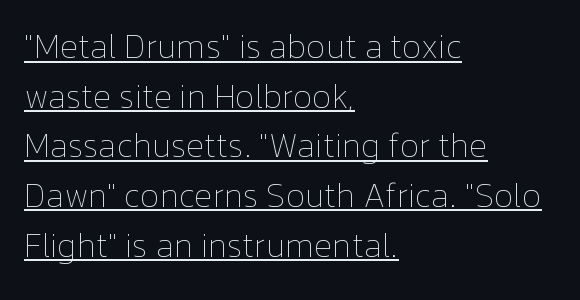
The image shows 34 px thin type, upright; set left-aligned, normal line spacing (1.46x), normal letter spacing, underlined; low stroke contrast and a medium x-height.
